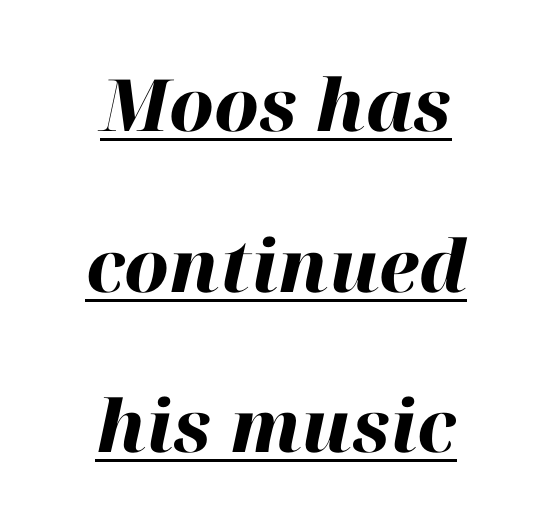
{"italic": "yes", "lean": "right", "slant_degrees": 12, "bold": "yes", "weight": "heavy", "width": "normal", "stroke_contrast": "high", "x_height": "medium", "monospaced": "no", "underline": "yes", "align": "center", "line_spacing": "loose", "line_spacing_ratio": 2.23, "letter_spacing": "normal", "letter_spacing_em": 0.0, "glyph_px": 72}
